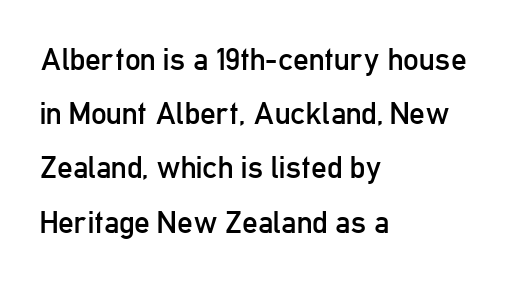
The image shows 31 px regular-weight, condensed sans-serif type, upright; set left-aligned, line spacing 1.75x, normal letter spacing, not underlined; low stroke contrast and a medium x-height.
